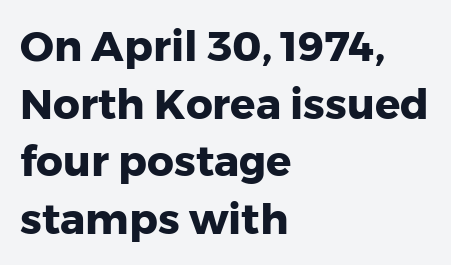
Q: Is the text bold? A: Yes.
Q: Is the text italic (slanted)? A: No, it is upright.
Q: Is the typeface a serif or a sans-serif typeface? A: Sans-serif.
Q: Is the text underlined? A: No.
Q: How is the paragraph aligned? A: Left-aligned.
Q: Is the spacing between letters normal or unusually wide? A: Normal.
Q: Is the spacing between lines tight, normal or loose? A: Normal.
Q: Width (condensed, normal, or wide)? A: Normal.
Q: Stroke contrast? A: Low.
Q: x-height? A: Medium.
Q: Monospaced? A: No.
